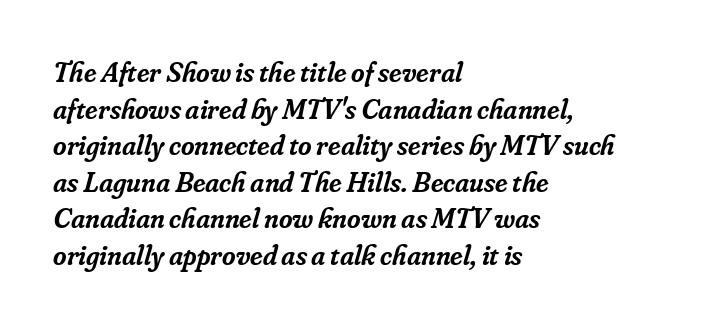
{"serif": "yes", "italic": "yes", "lean": "right", "slant_degrees": 16, "bold": "semi", "weight": "semibold", "width": "normal", "stroke_contrast": "low", "x_height": "small", "monospaced": "no", "underline": "no", "align": "left", "line_spacing": "normal", "line_spacing_ratio": 1.26, "letter_spacing": "normal", "letter_spacing_em": 0.0, "glyph_px": 29}
